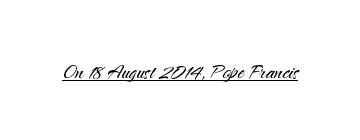
Q: Is the text bold? A: No.
Q: Is the text italic (slanted)? A: Yes.
Q: Is the text underlined? A: Yes.
Q: Is the spacing between letters normal or unusually wide? A: Normal.
